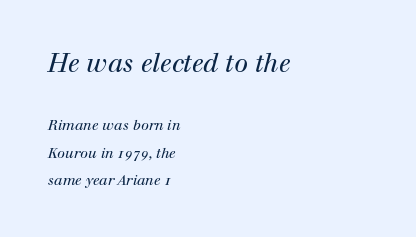
Baseline-to-baseline distance is far greater than the letter height. The horizontal fit of the characters is conventional and even. Observe the lean: these are italic letterforms. Short and long lines alike share a common starting point at left. Caption: face not bold, strokes unweighted.
